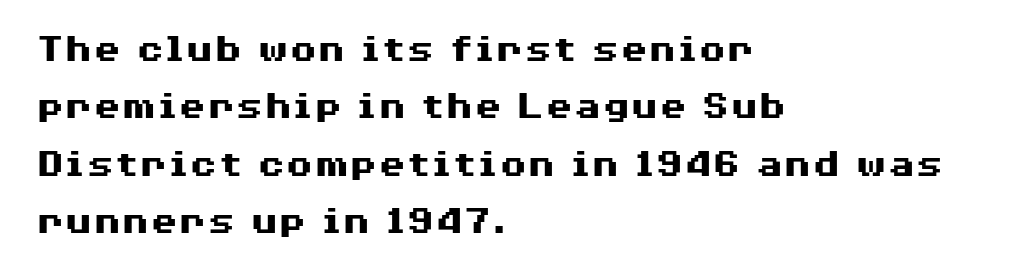
{"serif": "no", "italic": "no", "bold": "yes", "weight": "heavy", "width": "wide", "stroke_contrast": "medium", "x_height": "medium", "monospaced": "no", "underline": "no", "align": "left", "line_spacing": "normal", "line_spacing_ratio": 1.4, "letter_spacing": "normal", "letter_spacing_em": 0.0, "glyph_px": 41}
